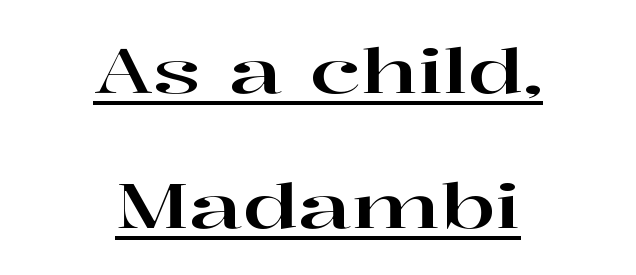
{"serif": "yes", "italic": "no", "width": "wide", "stroke_contrast": "high", "x_height": "medium", "monospaced": "no", "underline": "yes", "align": "center", "line_spacing": "loose", "line_spacing_ratio": 2.17, "letter_spacing": "normal", "letter_spacing_em": 0.0, "glyph_px": 62}
